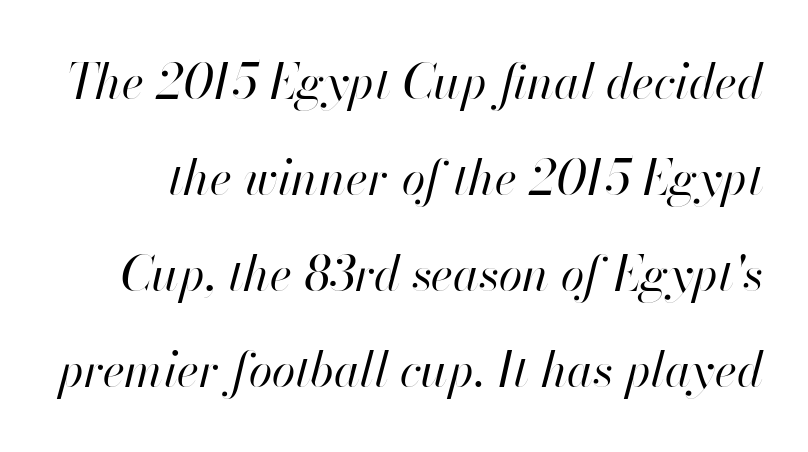
Check the space under the baseline: it is left empty. You could not count columns in this text — the font is proportionally spaced. Slanted lettering throughout. Leading: increased. Tracking here is standard; glyphs follow each other at the usual distance.
